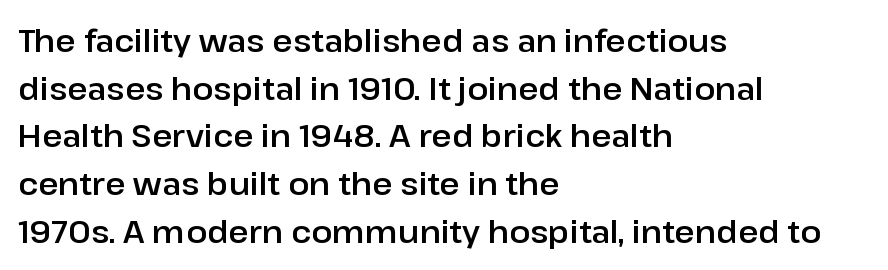
The image shows 31 px sans-serif type, upright; set left-aligned, normal line spacing (1.54x), normal letter spacing, not underlined; low stroke contrast and a medium x-height.
